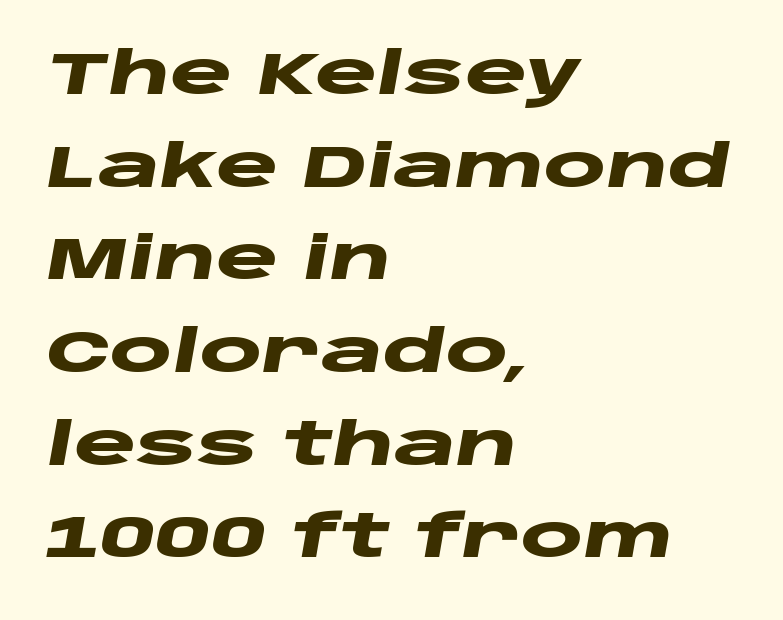
The image shows 59 px heavy, wide type, italic (leaning right); set left-aligned, normal line spacing (1.57x), normal letter spacing, not underlined; low stroke contrast and a large x-height.
